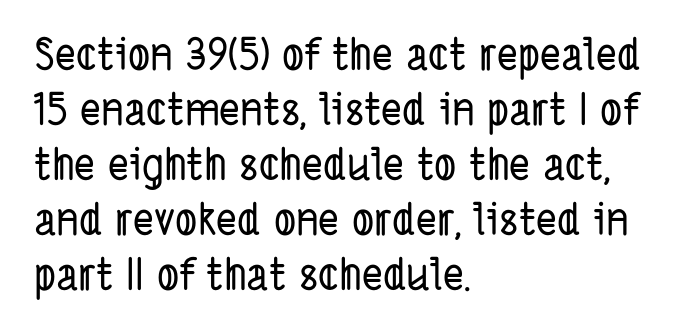
Q: Is the typeface a serif or a sans-serif typeface? A: Sans-serif.
Q: Is the text underlined? A: No.
Q: How is the paragraph aligned? A: Left-aligned.
Q: Is the spacing between letters normal or unusually wide? A: Normal.
Q: Is the spacing between lines tight, normal or loose? A: Normal.
Q: Width (condensed, normal, or wide)? A: Condensed.
Q: Stroke contrast? A: Low.
Q: x-height? A: Medium.
Q: Monospaced? A: No.
